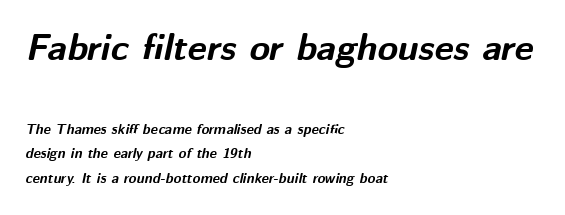
Q: Is the text bold? A: Yes.
Q: Is the text italic (slanted)? A: Yes, it leans right by about 12 degrees.
Q: Is the text underlined? A: No.
Q: How is the paragraph aligned? A: Left-aligned.
Q: Is the spacing between letters normal or unusually wide? A: Normal.
Q: Which block of text is set in a larger size, the first (top) or the second (bottom)? A: The first (top) one.
Q: Width (condensed, normal, or wide)? A: Normal.
Q: Stroke contrast? A: Medium.
Q: x-height? A: Medium.
Q: Monospaced? A: No.
